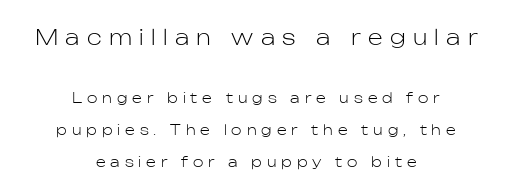
The image shows 21 px text type, upright; set centered, loose line spacing (2.29x), unusually wide letter spacing (+0.35 em), not underlined; the first (top) block is 1.5x larger.
